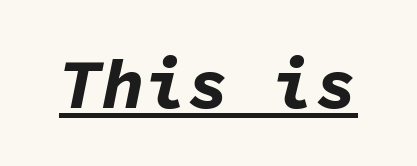
Default kerning and tracking; the words read as compact shapes. The face used here is monospaced, like something from a code editor. Typographic density is high because the face is bold. Notice how a bar underscores the lettering throughout. Every character sits at an angle, as italics do.
